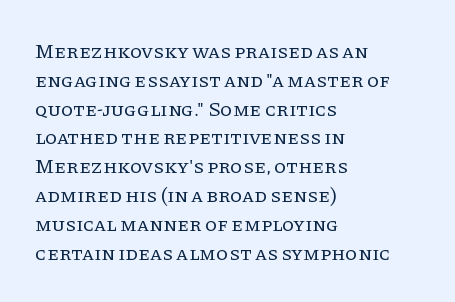
Vertical strokes here are truly vertical. The typesetting does not lean heavy: it is not bold. These lines keep a tight, regular rhythm from letter to letter. Anything drawn beneath the words? Only blank space. The designer left line spacing at the default. Caption: multi-line text, flush left, ragged right.
